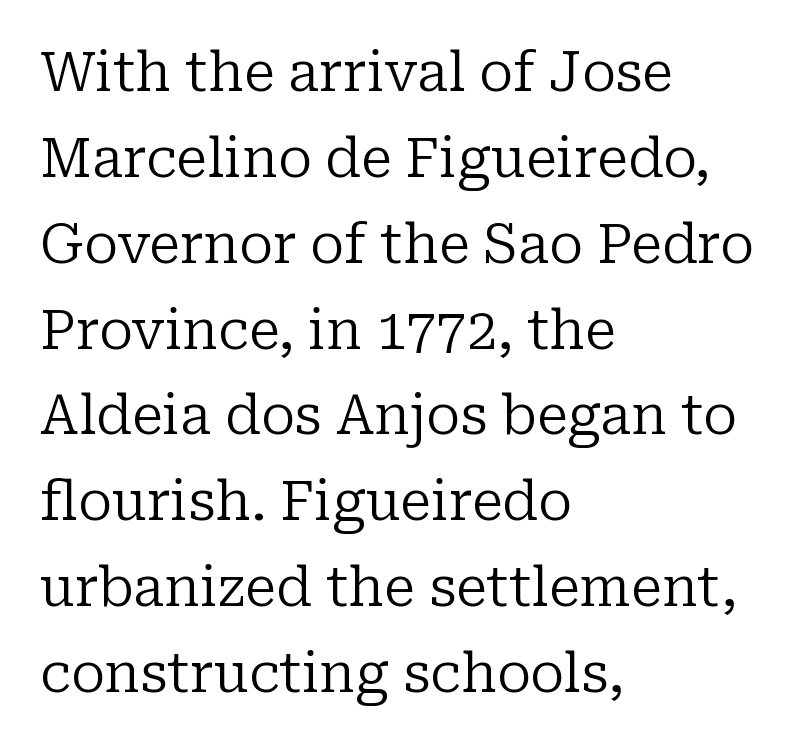
The image shows 54 px regular-weight serif type, upright; set left-aligned, normal line spacing (1.59x), normal letter spacing, not underlined; low stroke contrast and a medium x-height.
